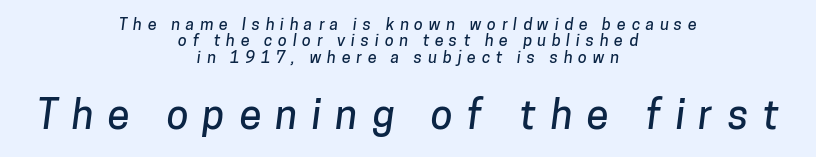
The image shows 40 px sans-serif type; set centered, tight line spacing (1.02x), unusually wide letter spacing (+0.36 em), not underlined; the second (bottom) block is 2.5x larger; low stroke contrast and a medium x-height.
